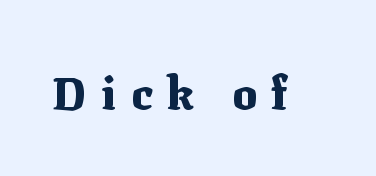
The image shows 46 px heavy serif type, upright; set unusually wide letter spacing (+0.31 em), not underlined; medium stroke contrast and a medium x-height.
